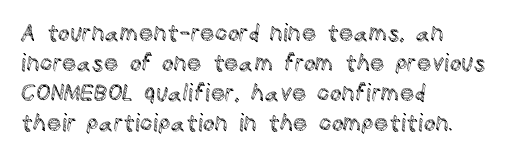
The image shows 23 px text type; set left-aligned, normal line spacing (1.3x), normal letter spacing, not underlined.
